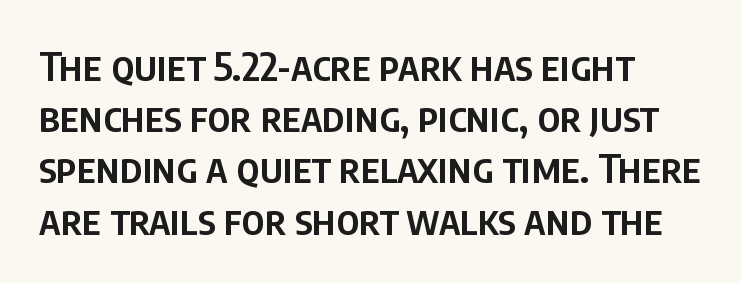
{"serif": "no", "italic": "no", "bold": "semi", "weight": "semibold", "width": "condensed", "stroke_contrast": "low", "x_height": "large", "monospaced": "no", "underline": "no", "align": "left", "line_spacing": "normal", "line_spacing_ratio": 1.28, "letter_spacing": "normal", "letter_spacing_em": 0.0, "glyph_px": 40}
